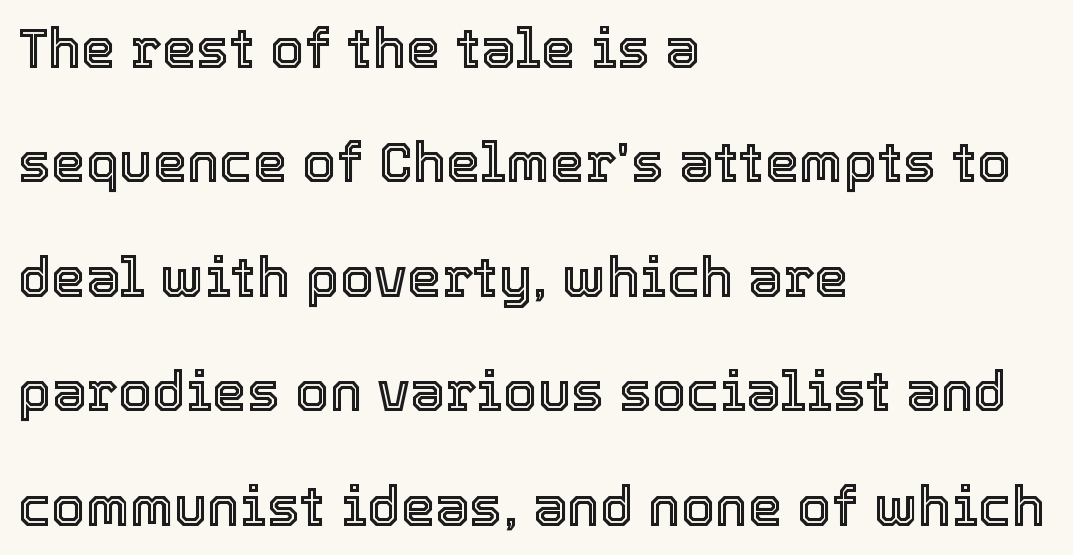
{"italic": "no", "width": "normal", "x_height": "medium", "monospaced": "no", "underline": "no", "align": "left", "line_spacing": "loose", "line_spacing_ratio": 2.08, "letter_spacing": "normal", "letter_spacing_em": 0.0, "glyph_px": 55}
